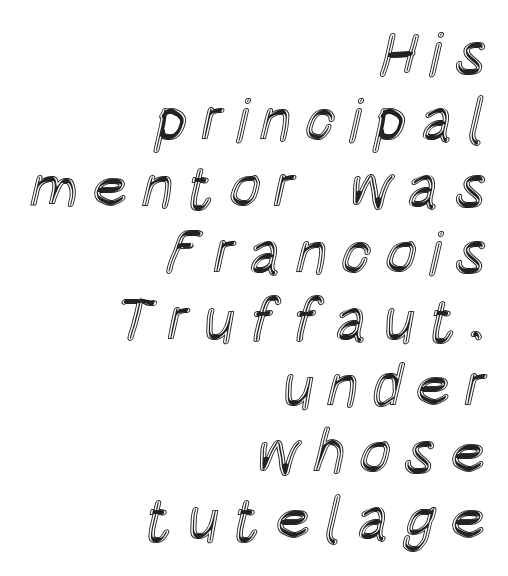
{"width": "condensed", "x_height": "large", "monospaced": "no", "underline": "no", "align": "right", "line_spacing": "tight", "line_spacing_ratio": 1.09, "letter_spacing": "wide", "letter_spacing_em": 0.2, "glyph_px": 61}
